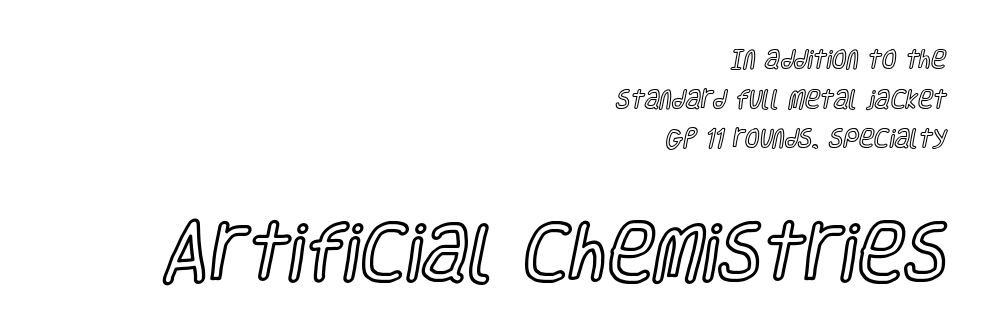
Q: Is the text italic (slanted)? A: Yes.
Q: Is the text underlined? A: No.
Q: How is the paragraph aligned? A: Right-aligned.
Q: Is the spacing between letters normal or unusually wide? A: Normal.
Q: Which block of text is set in a larger size, the first (top) or the second (bottom)? A: The second (bottom) one.
Q: Width (condensed, normal, or wide)? A: Condensed.
Q: x-height? A: Large.
Q: Monospaced? A: No.
